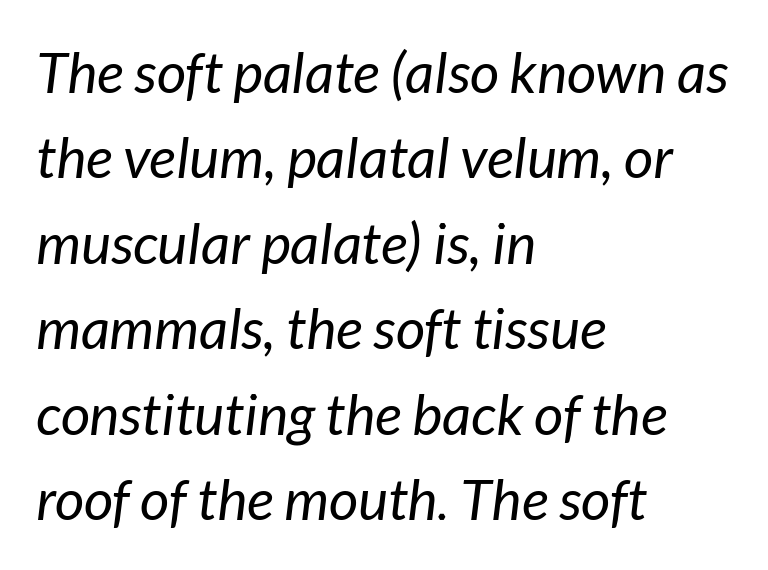
{"italic": "yes", "lean": "right", "slant_degrees": 7, "bold": "no", "weight": "regular", "width": "normal", "stroke_contrast": "low", "x_height": "medium", "monospaced": "no", "underline": "no", "align": "left", "line_spacing": "normal", "line_spacing_ratio": 1.5, "letter_spacing": "normal", "letter_spacing_em": 0.0, "glyph_px": 57}
